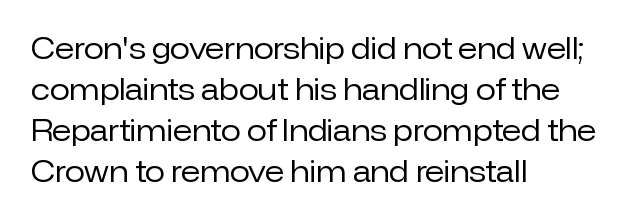
{"serif": "no", "italic": "no", "bold": "no", "weight": "regular", "width": "normal", "stroke_contrast": "low", "x_height": "medium", "monospaced": "no", "underline": "no", "align": "left", "line_spacing": "normal", "line_spacing_ratio": 1.41, "letter_spacing": "normal", "letter_spacing_em": 0.0, "glyph_px": 29}
